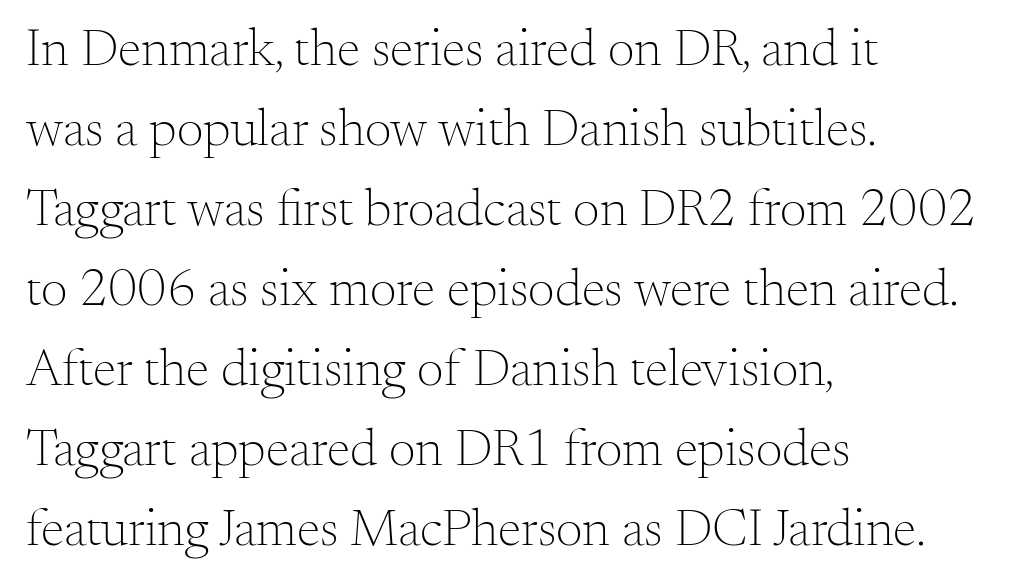
Q: Is the text bold? A: No.
Q: Is the text italic (slanted)? A: No, it is upright.
Q: Is the typeface a serif or a sans-serif typeface? A: Serif.
Q: Is the text underlined? A: No.
Q: How is the paragraph aligned? A: Left-aligned.
Q: Is the spacing between letters normal or unusually wide? A: Normal.
Q: Is the spacing between lines tight, normal or loose? A: Normal.
Q: Width (condensed, normal, or wide)? A: Normal.
Q: Stroke contrast? A: Medium.
Q: x-height? A: Small.
Q: Monospaced? A: No.
